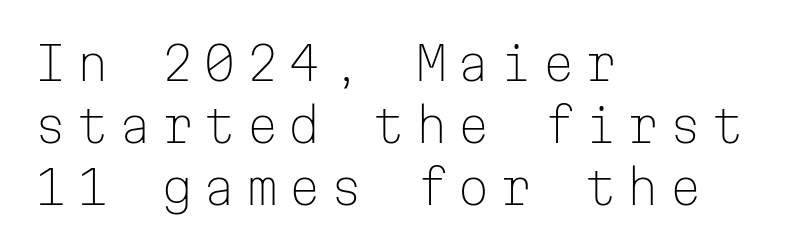
Q: Is the text bold? A: No.
Q: Is the text italic (slanted)? A: No, it is upright.
Q: Is the typeface a serif or a sans-serif typeface? A: Sans-serif.
Q: Is the text underlined? A: No.
Q: How is the paragraph aligned? A: Left-aligned.
Q: Is the spacing between letters normal or unusually wide? A: Unusually wide.
Q: Is the spacing between lines tight, normal or loose? A: Normal.
Q: Width (condensed, normal, or wide)? A: Normal.
Q: Stroke contrast? A: Low.
Q: x-height? A: Medium.
Q: Monospaced? A: Yes.
